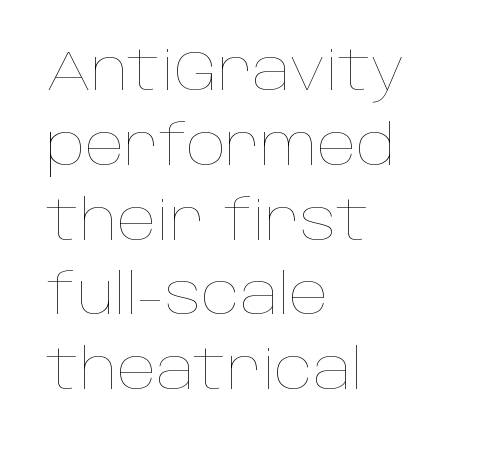
The image shows 55 px thin type, upright; set left-aligned, normal line spacing (1.36x), normal letter spacing, not underlined; low stroke contrast and a large x-height.
